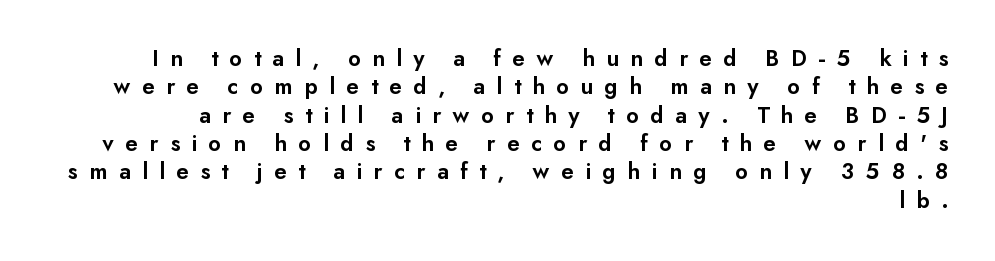
Q: Is the text bold? A: Semi-bold.
Q: Is the text italic (slanted)? A: No, it is upright.
Q: Is the text underlined? A: No.
Q: How is the paragraph aligned? A: Right-aligned.
Q: Is the spacing between letters normal or unusually wide? A: Unusually wide.
